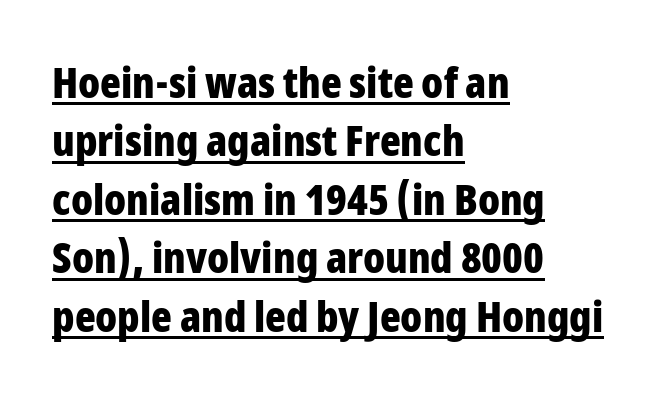
Q: Is the text bold? A: Yes.
Q: Is the text italic (slanted)? A: No, it is upright.
Q: Is the typeface a serif or a sans-serif typeface? A: Sans-serif.
Q: Is the text underlined? A: Yes.
Q: How is the paragraph aligned? A: Left-aligned.
Q: Is the spacing between letters normal or unusually wide? A: Normal.
Q: Is the spacing between lines tight, normal or loose? A: Normal.
Q: Width (condensed, normal, or wide)? A: Condensed.
Q: Stroke contrast? A: Low.
Q: x-height? A: Medium.
Q: Monospaced? A: No.
